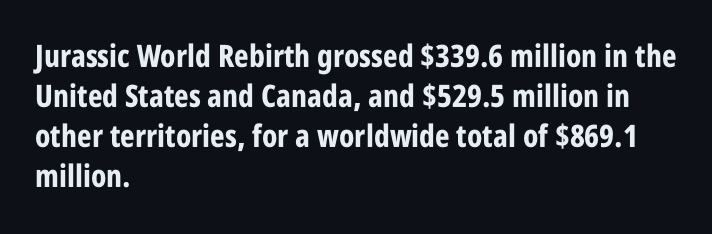
Q: Is the text bold? A: Yes.
Q: Is the text italic (slanted)? A: No, it is upright.
Q: Is the typeface a serif or a sans-serif typeface? A: Sans-serif.
Q: Is the text underlined? A: No.
Q: How is the paragraph aligned? A: Left-aligned.
Q: Is the spacing between letters normal or unusually wide? A: Normal.
Q: Is the spacing between lines tight, normal or loose? A: Normal.
Q: Width (condensed, normal, or wide)? A: Condensed.
Q: Stroke contrast? A: Low.
Q: x-height? A: Large.
Q: Monospaced? A: No.
